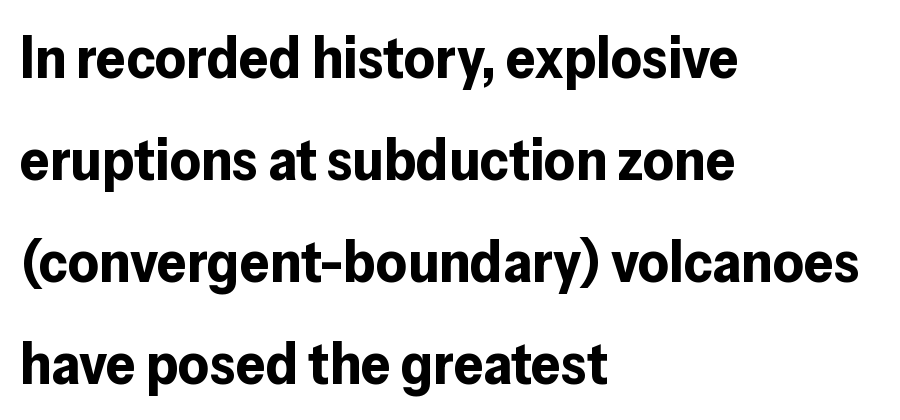
{"serif": "no", "italic": "no", "bold": "yes", "weight": "bold", "width": "normal", "stroke_contrast": "low", "x_height": "medium", "monospaced": "no", "underline": "no", "align": "left", "line_spacing_ratio": 1.73, "letter_spacing": "normal", "letter_spacing_em": 0.0, "glyph_px": 59}
